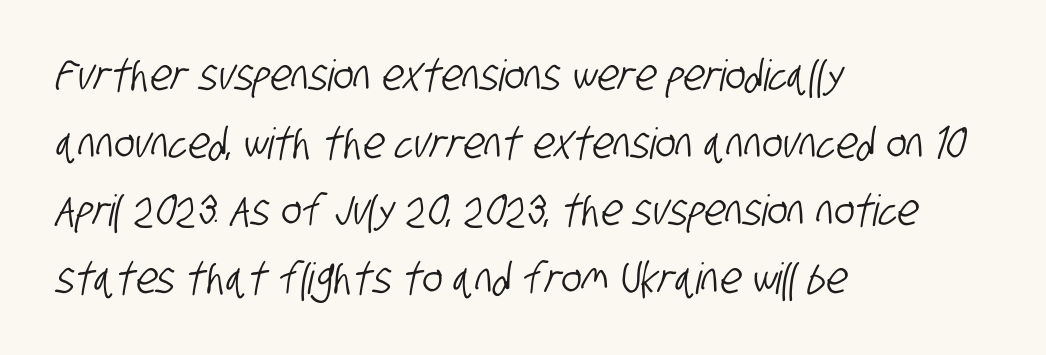
Q: Is the typeface a serif or a sans-serif typeface? A: Sans-serif.
Q: Is the text underlined? A: No.
Q: How is the paragraph aligned? A: Left-aligned.
Q: Is the spacing between letters normal or unusually wide? A: Normal.
Q: Is the spacing between lines tight, normal or loose? A: Normal.
Q: Width (condensed, normal, or wide)? A: Condensed.
Q: Stroke contrast? A: Low.
Q: x-height? A: Large.
Q: Monospaced? A: No.
